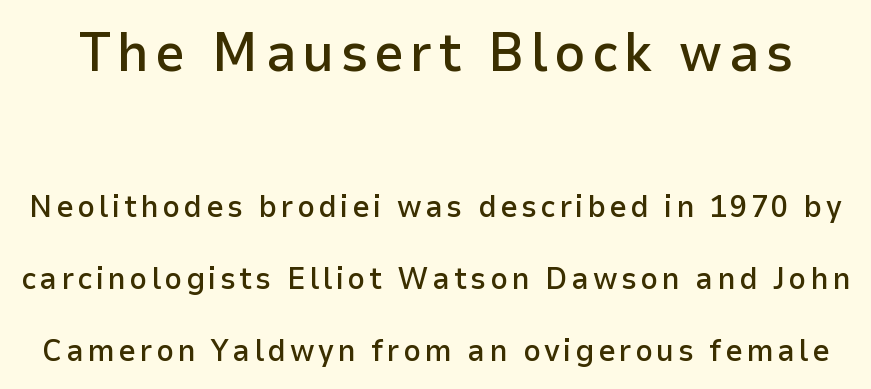
{"serif": "no", "italic": "no", "bold": "semi", "weight": "semibold", "width": "normal", "stroke_contrast": "low", "x_height": "medium", "monospaced": "no", "underline": "no", "line_spacing": "loose", "line_spacing_ratio": 2.33, "larger_block": "first", "size_ratio": 1.74, "glyph_px": 54}
